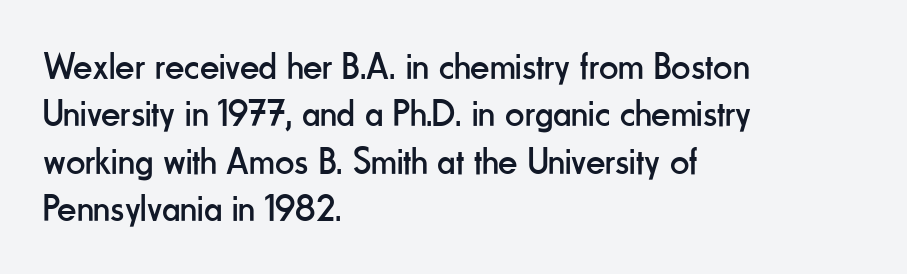
Honestly, there is no underline to notice here at all. The passage shown is typed in a proportional face where columns would drift. Each word holds together tightly as a unit, with standard inter-letter gaps. Casual observation: everything's shoved over to the left.
